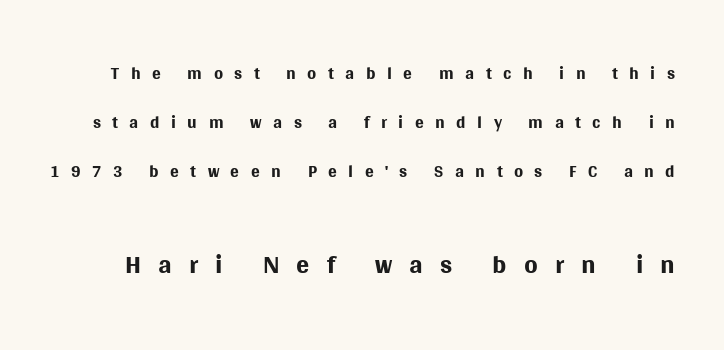
Q: Is the text bold? A: No.
Q: Is the text italic (slanted)? A: No, it is upright.
Q: Is the typeface a serif or a sans-serif typeface? A: Sans-serif.
Q: Is the text underlined? A: No.
Q: Is the spacing between letters normal or unusually wide? A: Unusually wide.
Q: Which block of text is set in a larger size, the first (top) or the second (bottom)? A: The second (bottom) one.
Q: Width (condensed, normal, or wide)? A: Normal.
Q: Stroke contrast? A: Medium.
Q: x-height? A: Large.
Q: Monospaced? A: No.
